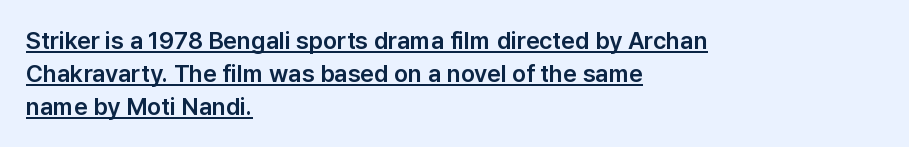
{"italic": "no", "underline": "yes", "align": "left", "line_spacing": "normal", "line_spacing_ratio": 1.37, "letter_spacing": "normal", "letter_spacing_em": 0.0, "glyph_px": 24}
